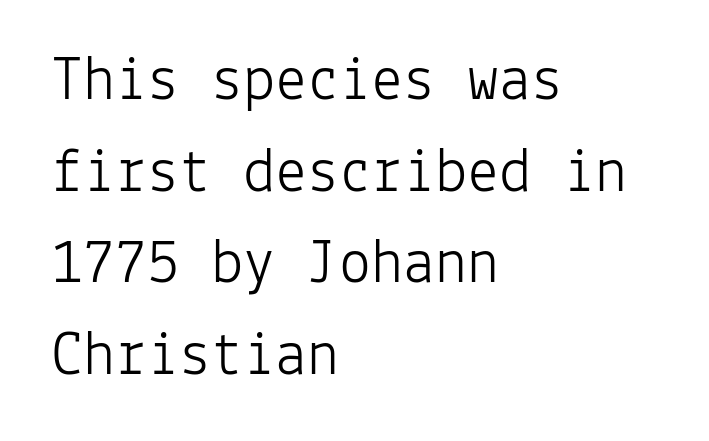
Q: Is the text bold? A: No.
Q: Is the text italic (slanted)? A: No, it is upright.
Q: Is the typeface a serif or a sans-serif typeface? A: Sans-serif.
Q: Is the text underlined? A: No.
Q: How is the paragraph aligned? A: Left-aligned.
Q: Is the spacing between letters normal or unusually wide? A: Normal.
Q: Is the spacing between lines tight, normal or loose? A: Normal.
Q: Width (condensed, normal, or wide)? A: Normal.
Q: Stroke contrast? A: Low.
Q: x-height? A: Medium.
Q: Monospaced? A: Yes.
